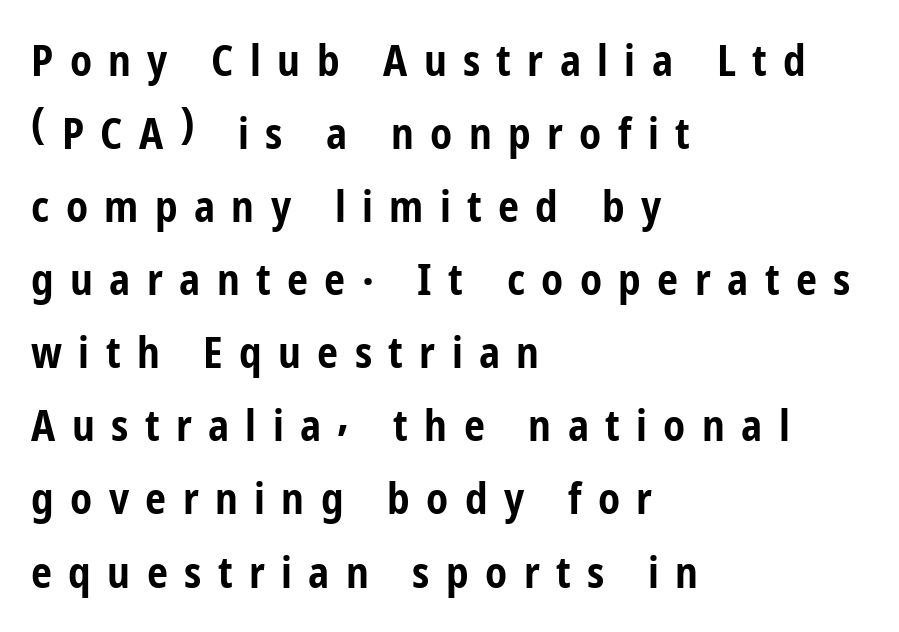
{"serif": "no", "italic": "no", "bold": "yes", "weight": "bold", "width": "condensed", "stroke_contrast": "low", "x_height": "medium", "monospaced": "no", "underline": "no", "align": "left", "line_spacing_ratio": 1.74, "letter_spacing": "wide", "letter_spacing_em": 0.39, "glyph_px": 42}
